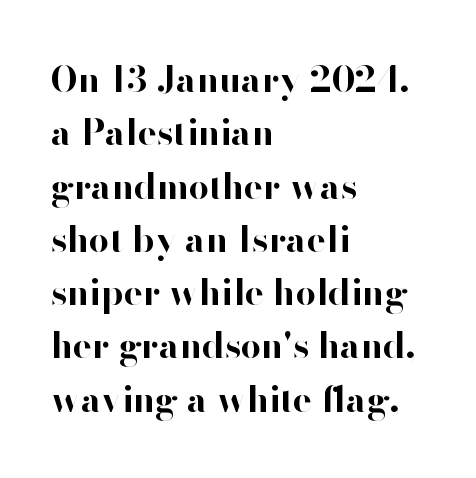
Q: Is the text bold? A: Yes.
Q: Is the text italic (slanted)? A: No, it is upright.
Q: Is the typeface a serif or a sans-serif typeface? A: Sans-serif.
Q: Is the text underlined? A: No.
Q: How is the paragraph aligned? A: Left-aligned.
Q: Is the spacing between letters normal or unusually wide? A: Normal.
Q: Is the spacing between lines tight, normal or loose? A: Normal.
Q: Width (condensed, normal, or wide)? A: Normal.
Q: Stroke contrast? A: High.
Q: x-height? A: Small.
Q: Monospaced? A: No.
